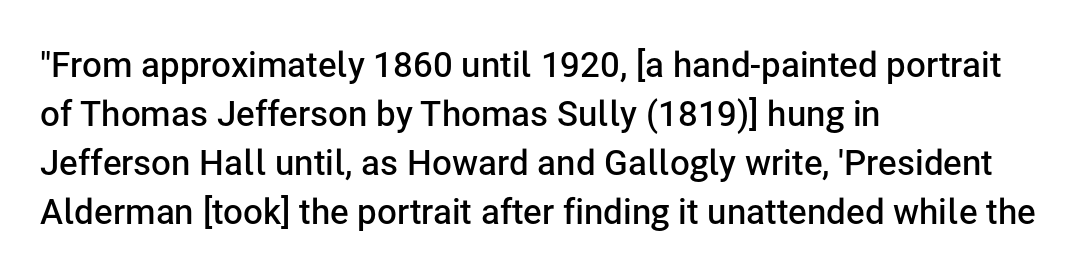
Q: Is the text bold? A: Semi-bold.
Q: Is the text italic (slanted)? A: No, it is upright.
Q: Is the typeface a serif or a sans-serif typeface? A: Sans-serif.
Q: Is the text underlined? A: No.
Q: How is the paragraph aligned? A: Left-aligned.
Q: Is the spacing between letters normal or unusually wide? A: Normal.
Q: Is the spacing between lines tight, normal or loose? A: Normal.
Q: Width (condensed, normal, or wide)? A: Normal.
Q: Stroke contrast? A: Low.
Q: x-height? A: Medium.
Q: Monospaced? A: No.
